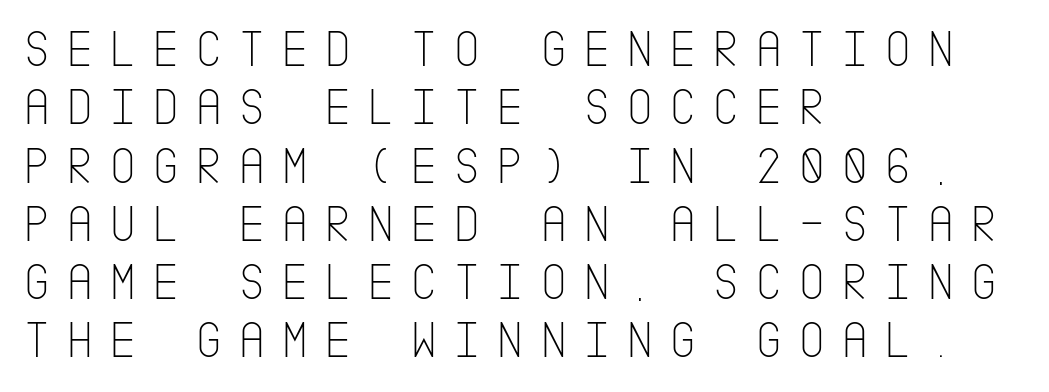
Q: Is the text bold? A: No.
Q: Is the text italic (slanted)? A: No, it is upright.
Q: Is the typeface a serif or a sans-serif typeface? A: Sans-serif.
Q: Is the text underlined? A: No.
Q: How is the paragraph aligned? A: Left-aligned.
Q: Is the spacing between letters normal or unusually wide? A: Unusually wide.
Q: Is the spacing between lines tight, normal or loose? A: Tight.
Q: Width (condensed, normal, or wide)? A: Condensed.
Q: Stroke contrast? A: Low.
Q: x-height? A: Large.
